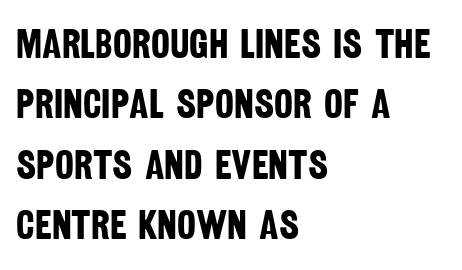
The lines are quadded left. The passage shown is typed in a proportional face where columns would drift. The glyphs have the mass of a bold cut. Examine the stroke ends and you'll find no serifs. The line-height multiplier appears to be the usual default.
